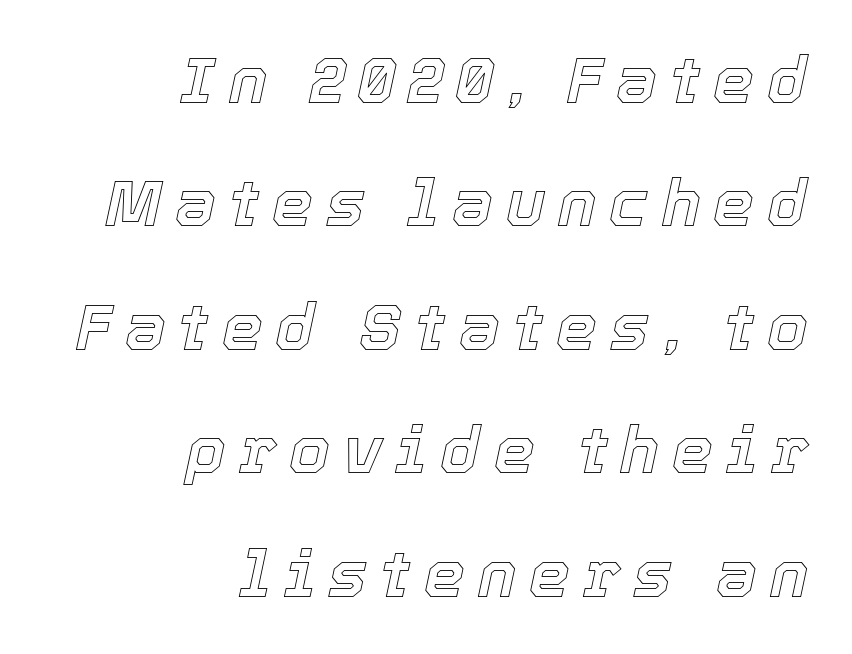
{"italic": "yes", "lean": "right", "slant_degrees": 12, "width": "normal", "x_height": "medium", "monospaced": "no", "underline": "no", "align": "right", "line_spacing": "loose", "line_spacing_ratio": 1.9, "letter_spacing": "wide", "letter_spacing_em": 0.2, "glyph_px": 65}
